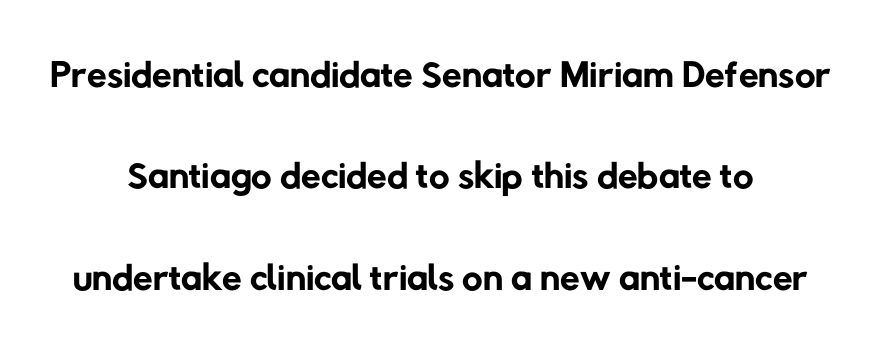
The image shows 57 px regular-weight sans-serif type; set centered, line spacing 1.78x, normal letter spacing, not underlined; low stroke contrast and a medium x-height.
